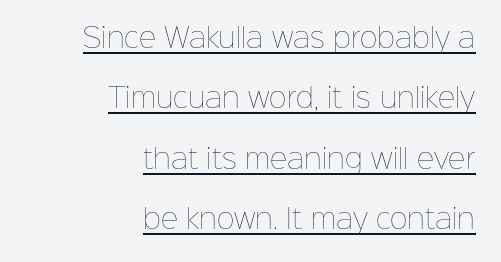
Q: Is the text bold? A: No.
Q: Is the text italic (slanted)? A: No, it is upright.
Q: Is the text underlined? A: Yes.
Q: How is the paragraph aligned? A: Right-aligned.
Q: Is the spacing between letters normal or unusually wide? A: Normal.
Q: Is the spacing between lines tight, normal or loose? A: Loose.
